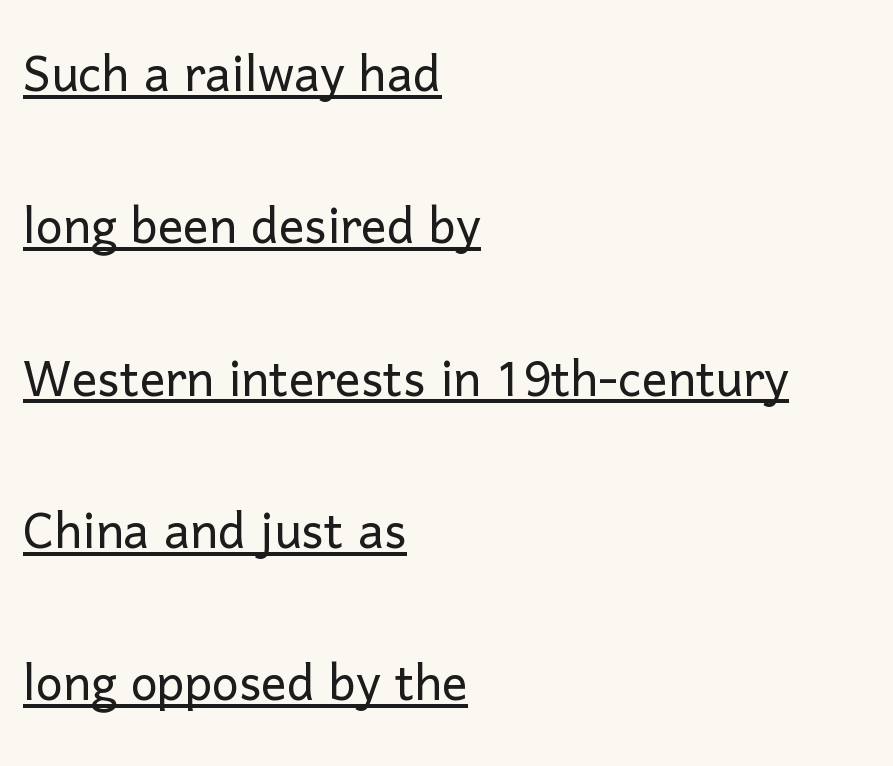
{"serif": "no", "italic": "no", "bold": "no", "weight": "light", "width": "normal", "stroke_contrast": "low", "x_height": "medium", "monospaced": "no", "underline": "yes", "align": "left", "line_spacing": "loose", "line_spacing_ratio": 2.38, "letter_spacing": "normal", "letter_spacing_em": 0.0, "glyph_px": 64}
